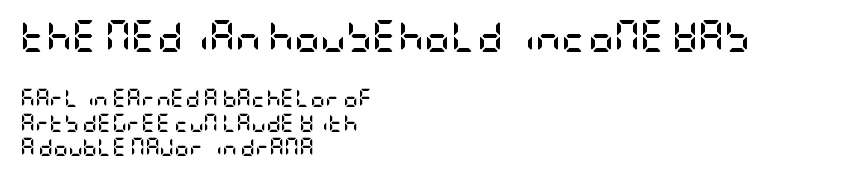
The image shows 32 px semibold, condensed sans-serif type, upright; set left-aligned, normal line spacing (1.36x), normal letter spacing, not underlined; the first (top) block is 1.78x larger; low stroke contrast and a large x-height.
